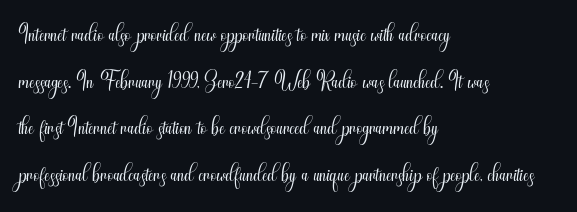
The image shows 33 px light, condensed sans-serif type; set left-aligned, normal line spacing (1.41x), normal letter spacing, not underlined; medium stroke contrast and a small x-height.
